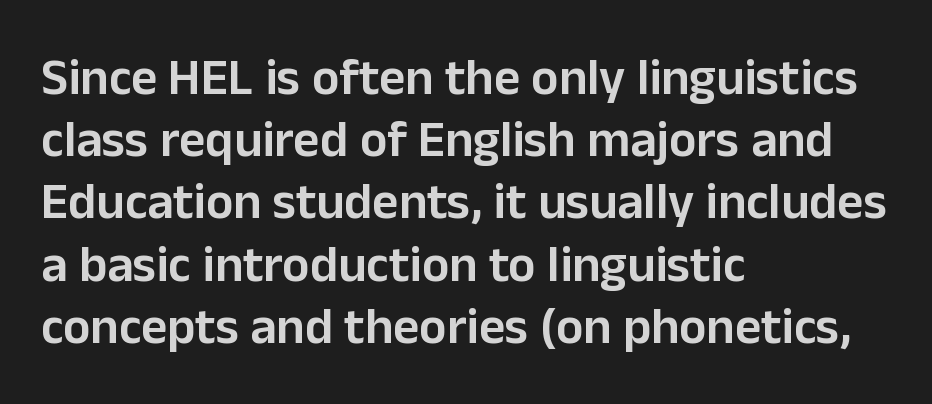
{"serif": "no", "italic": "no", "bold": "semi", "weight": "semibold", "width": "normal", "stroke_contrast": "low", "x_height": "medium", "monospaced": "no", "underline": "no", "align": "left", "line_spacing_ratio": 1.22, "letter_spacing": "normal", "letter_spacing_em": 0.0, "glyph_px": 51}
